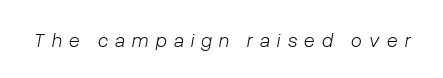
Here the glyphs are tracked loosely, breaking word shapes into spaced letters. Stems here are at most as thick as an everyday book face. Check the space under the baseline: it is left empty. Posture: slanted.
